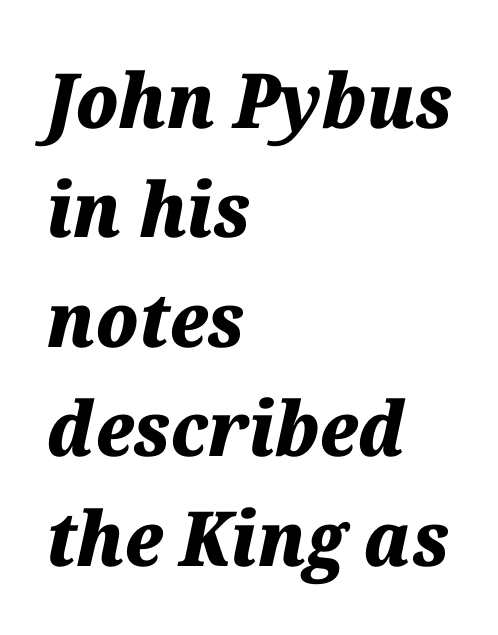
{"italic": "yes", "lean": "right", "slant_degrees": 12, "bold": "yes", "weight": "heavy", "width": "normal", "stroke_contrast": "medium", "x_height": "medium", "monospaced": "no", "underline": "no", "align": "left", "line_spacing": "normal", "line_spacing_ratio": 1.44, "letter_spacing": "normal", "letter_spacing_em": 0.0, "glyph_px": 76}
